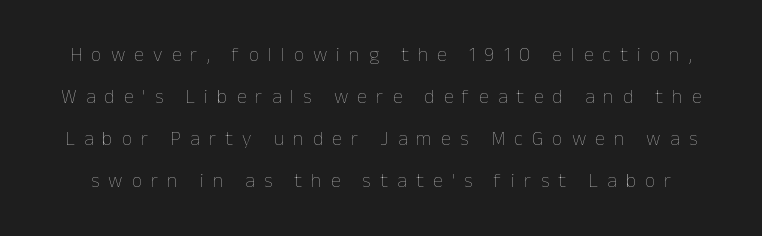
The image shows 20 px text type, upright; set loose line spacing (2.1x), unusually wide letter spacing (+0.46 em), not underlined.
